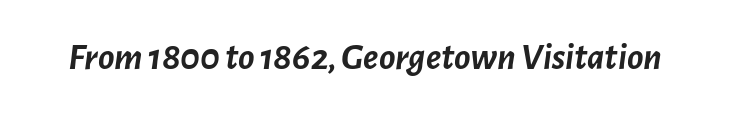
Is the letter spacing exaggerated? No — it looks like the ordinary default. Style check: oblique. A clean baseline with only descenders dipping below it. Is this a fixed-width face? No — the glyphs have proportional, varying widths.
